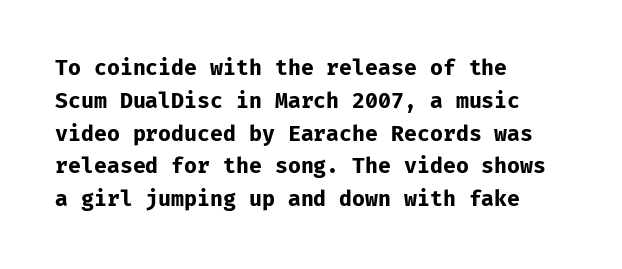
Weight check: bold — yes, fully. This rendering features lettering with no underline. This is the regular roman posture of the typeface. Is there much room between lines? A standard amount, neither cramped nor airy. No extra tracking has been applied to these lines. The rag falls on the right side of this text block.
